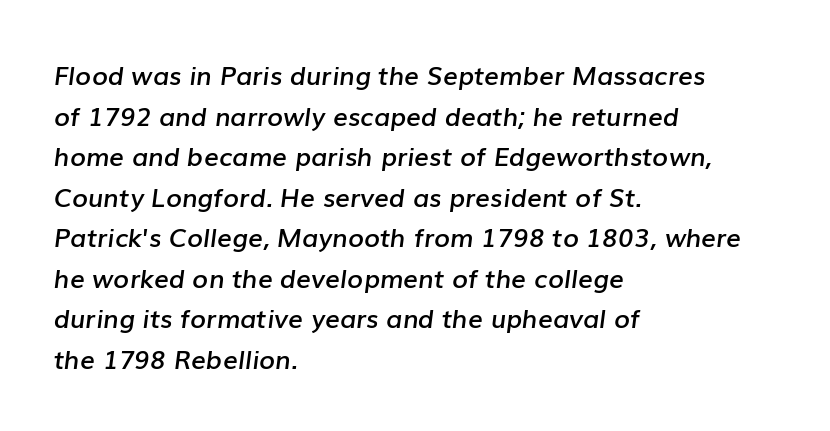
The image shows 26 px text type, italic (leaning right); set left-aligned, normal line spacing (1.56x), normal letter spacing, not underlined.
